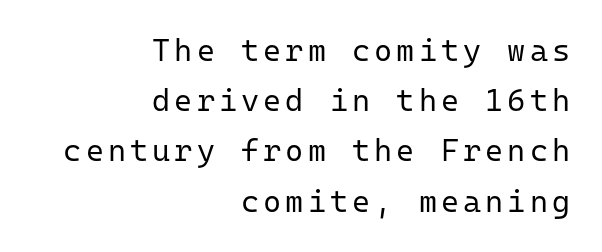
In terms of posture, this sample is upright. The passage shown is typeset with a sans-serif family. The rendering uses typewriter-style spacing with identical character cells. Letters rest on an invisible, unmarked baseline. No extra ink here — the face is not bold.
